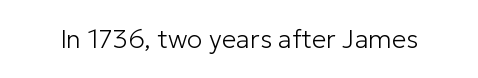
{"italic": "no", "bold": "no", "underline": "no", "letter_spacing": "normal", "letter_spacing_em": 0.0, "glyph_px": 26}
